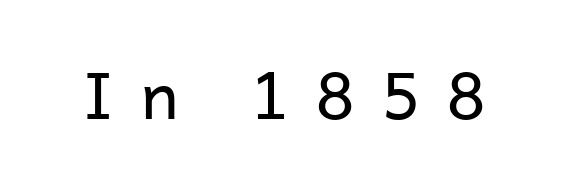
{"serif": "no", "italic": "no", "bold": "no", "weight": "regular", "width": "normal", "stroke_contrast": "low", "x_height": "medium", "monospaced": "no", "underline": "no", "letter_spacing": "wide", "letter_spacing_em": 0.42, "glyph_px": 65}
